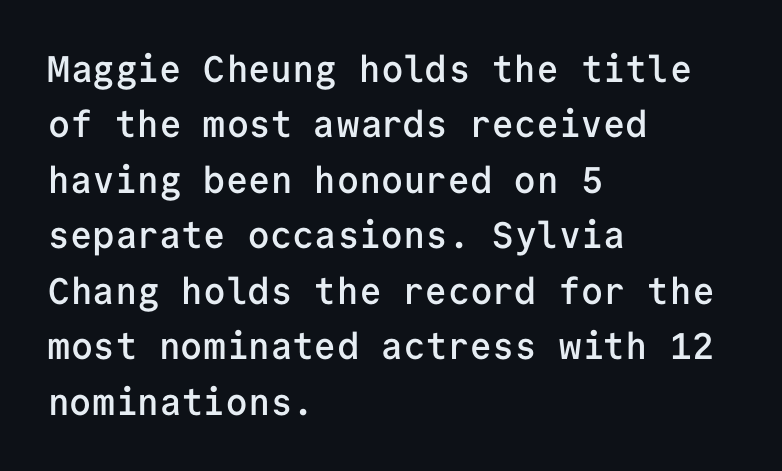
The image shows 37 px semibold sans-serif type, upright, monospaced; set left-aligned, normal line spacing (1.5x), normal letter spacing, not underlined; low stroke contrast and a medium x-height.
